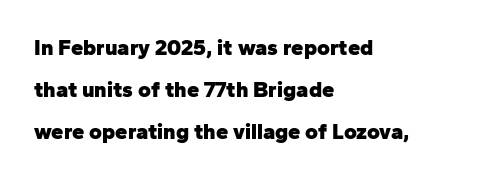
Q: Is the text bold? A: Yes.
Q: Is the text italic (slanted)? A: No, it is upright.
Q: Is the text underlined? A: No.
Q: How is the paragraph aligned? A: Left-aligned.
Q: Is the spacing between letters normal or unusually wide? A: Normal.
Q: Is the spacing between lines tight, normal or loose? A: Loose.
